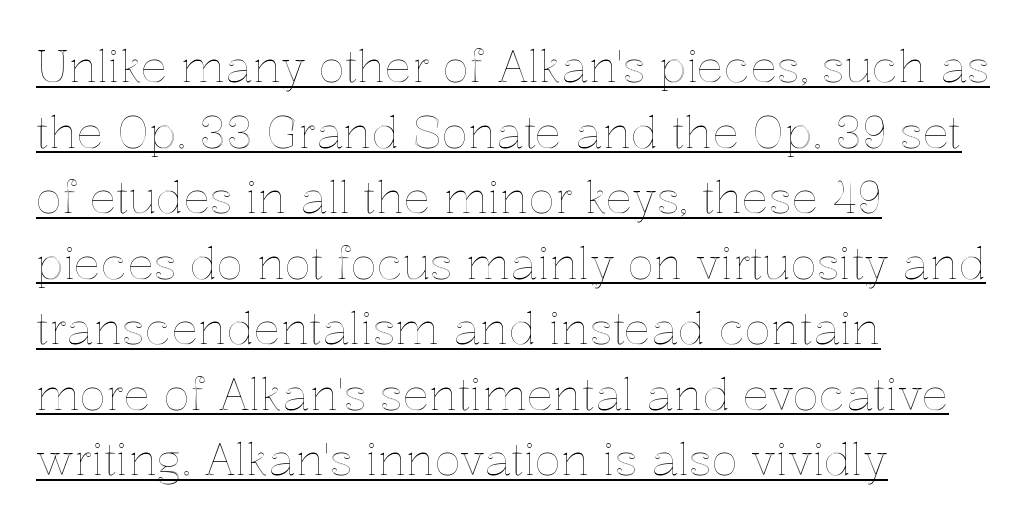
This rendering leaves character spacing at its baseline value. Reading down the column, the eye jumps a familiar distance to each next line. Has an underline been added? It has. A typesetter would call this proportional, since set widths differ per character. The typesetter chose a ragged-right arrangement here.
